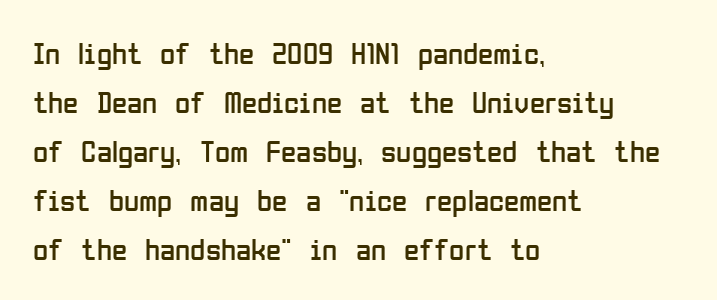
{"serif": "no", "italic": "no", "bold": "no", "weight": "regular", "width": "condensed", "stroke_contrast": "low", "x_height": "medium", "monospaced": "no", "underline": "no", "align": "left", "line_spacing": "normal", "line_spacing_ratio": 1.58, "letter_spacing": "normal", "letter_spacing_em": 0.0, "glyph_px": 31}
